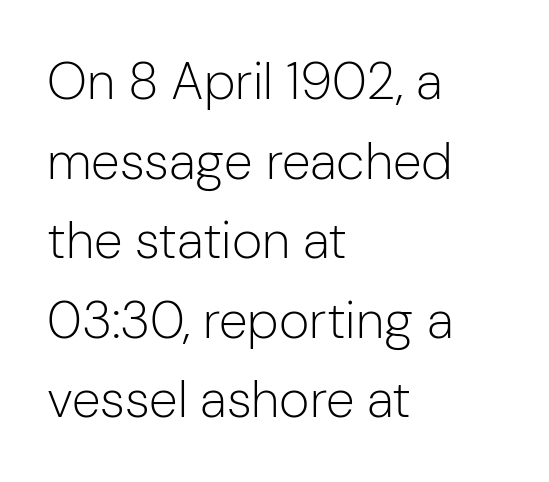
Q: Is the text bold? A: No.
Q: Is the text italic (slanted)? A: No, it is upright.
Q: Is the typeface a serif or a sans-serif typeface? A: Sans-serif.
Q: Is the text underlined? A: No.
Q: How is the paragraph aligned? A: Left-aligned.
Q: Is the spacing between letters normal or unusually wide? A: Normal.
Q: Is the spacing between lines tight, normal or loose? A: Normal.
Q: Width (condensed, normal, or wide)? A: Normal.
Q: Stroke contrast? A: Low.
Q: x-height? A: Medium.
Q: Monospaced? A: No.
